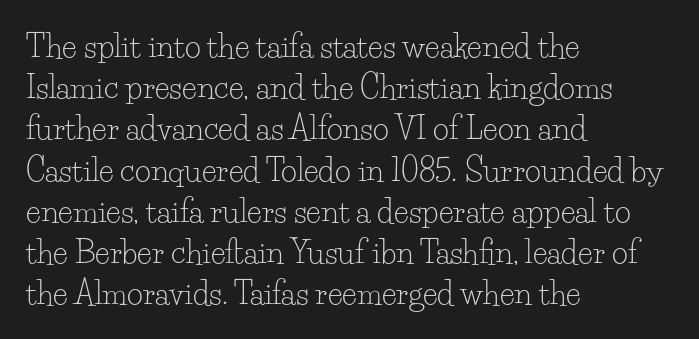
The face used here is rendered with its standard letterfit. Students, observe: this is what conventionally led text looks like. Proportional: the letters do not fall into vertical columns. The font's upright variant was chosen for this text. This reads as an unemphasized weight, regular at the heaviest.
